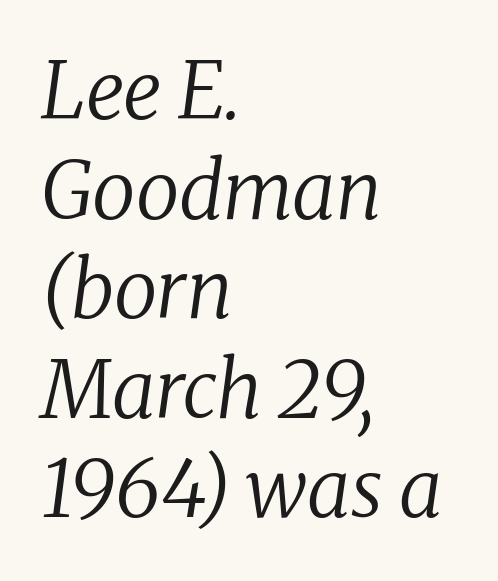
In terms of letterspacing, this is plain default setting. This rendering employs a face with finishing strokes, i.e., a serif. The face looks like a standard text weight, possibly lighter. Rows of type keep a routine distance in the vertical direction. Slanted lettering throughout. Typeset ragged right — the left edge is the straight one.
